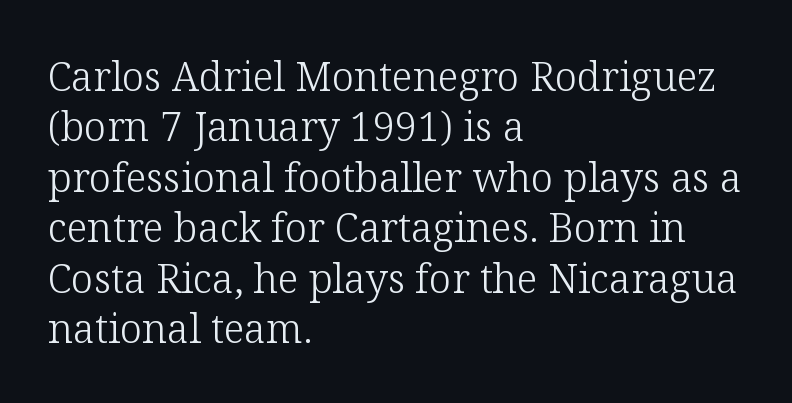
Q: Is the text bold? A: No.
Q: Is the text italic (slanted)? A: No, it is upright.
Q: Is the typeface a serif or a sans-serif typeface? A: Serif.
Q: Is the text underlined? A: No.
Q: How is the paragraph aligned? A: Left-aligned.
Q: Is the spacing between letters normal or unusually wide? A: Normal.
Q: Is the spacing between lines tight, normal or loose? A: Normal.
Q: Width (condensed, normal, or wide)? A: Normal.
Q: Stroke contrast? A: Low.
Q: x-height? A: Medium.
Q: Monospaced? A: No.
